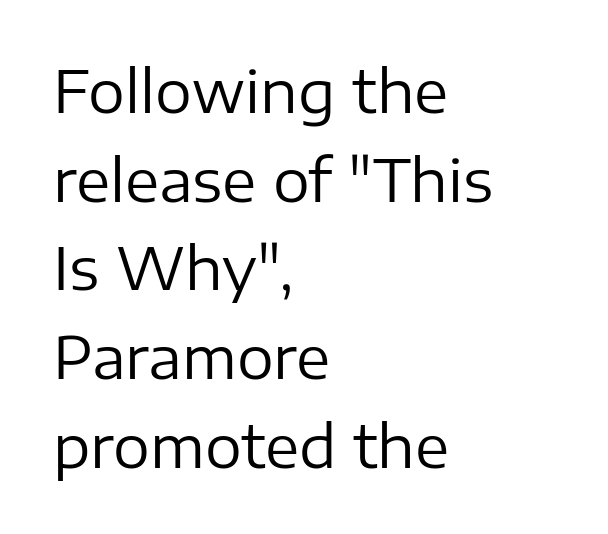
The image shows 58 px regular-weight sans-serif type, upright; set left-aligned, normal line spacing (1.53x), normal letter spacing, not underlined; low stroke contrast and a medium x-height.
